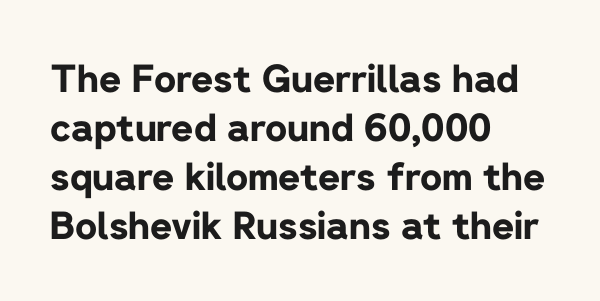
The image shows 38 px bold sans-serif type, upright; set left-aligned, normal line spacing (1.29x), normal letter spacing, not underlined; low stroke contrast and a medium x-height.
